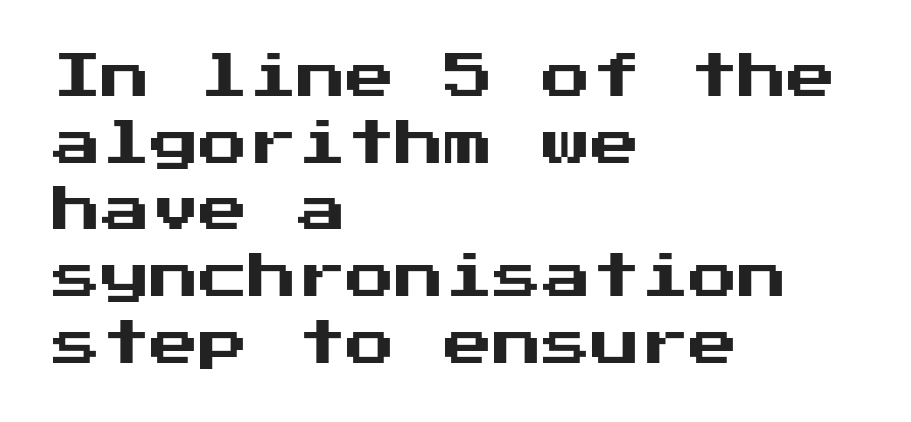
{"serif": "no", "italic": "no", "width": "normal", "stroke_contrast": "medium", "x_height": "medium", "underline": "no", "align": "left", "line_spacing": "normal", "line_spacing_ratio": 1.36, "letter_spacing": "normal", "letter_spacing_em": 0.0, "glyph_px": 49}
